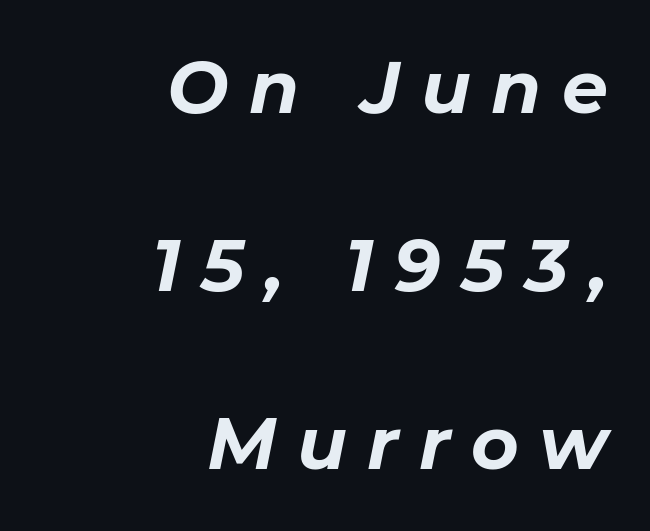
Q: Is the text bold? A: Yes.
Q: Is the text italic (slanted)? A: Yes, it leans right by about 11 degrees.
Q: Is the text underlined? A: No.
Q: How is the paragraph aligned? A: Right-aligned.
Q: Is the spacing between letters normal or unusually wide? A: Unusually wide.
Q: Is the spacing between lines tight, normal or loose? A: Loose.
Q: Width (condensed, normal, or wide)? A: Normal.
Q: Stroke contrast? A: Low.
Q: x-height? A: Medium.
Q: Monospaced? A: No.
